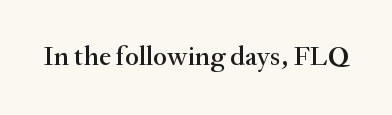
The image shows 28 px serif type, upright; set normal letter spacing, not underlined; medium stroke contrast and a small x-height.
